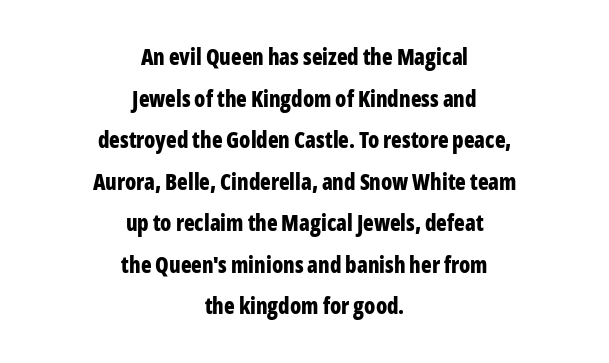
This is roman type, the default non-slanted kind. Heavy-handed strokes throughout: this text is bold. Words float on clear page, feet unadorned. The paragraph shown floats in the horizontal middle. Between one letter and the next there's only the usual sliver of space.
